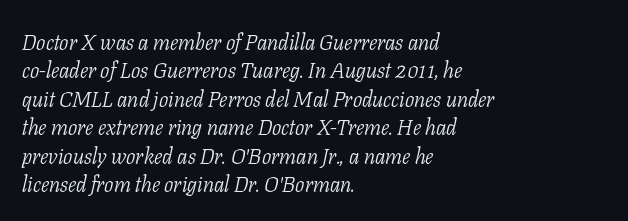
Q: Is the text bold? A: No.
Q: Is the text italic (slanted)? A: Yes, it leans right by about 11 degrees.
Q: Is the text underlined? A: No.
Q: How is the paragraph aligned? A: Left-aligned.
Q: Is the spacing between letters normal or unusually wide? A: Normal.
Q: Is the spacing between lines tight, normal or loose? A: Normal.
